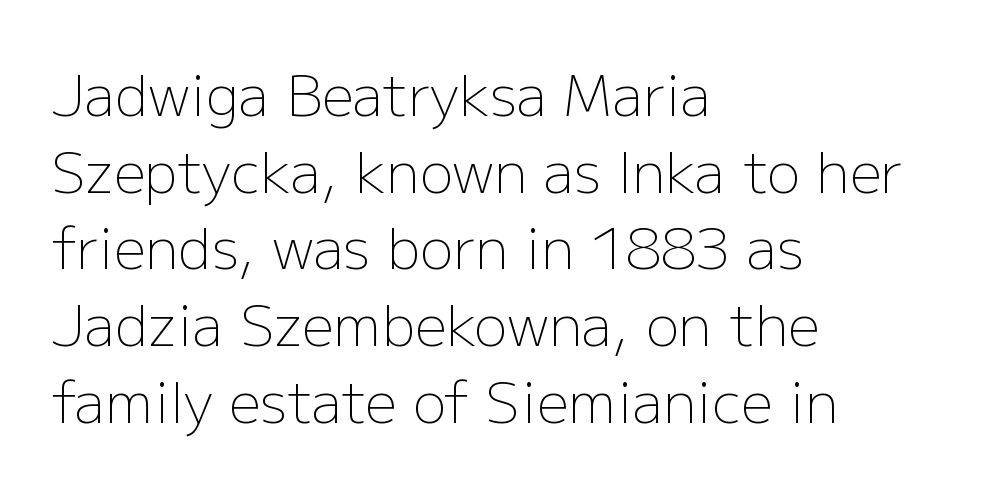
The image shows 56 px light sans-serif type, upright; set left-aligned, normal line spacing (1.37x), normal letter spacing, not underlined; low stroke contrast and a medium x-height.
